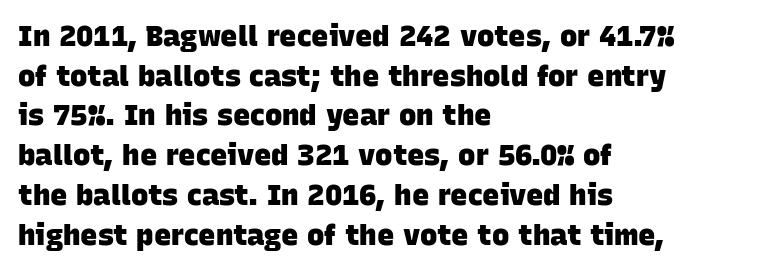
Q: Is the text bold? A: Yes.
Q: Is the typeface a serif or a sans-serif typeface? A: Sans-serif.
Q: Is the text underlined? A: No.
Q: How is the paragraph aligned? A: Left-aligned.
Q: Is the spacing between letters normal or unusually wide? A: Normal.
Q: Is the spacing between lines tight, normal or loose? A: Normal.
Q: Width (condensed, normal, or wide)? A: Normal.
Q: Stroke contrast? A: Low.
Q: x-height? A: Large.
Q: Monospaced? A: No.
